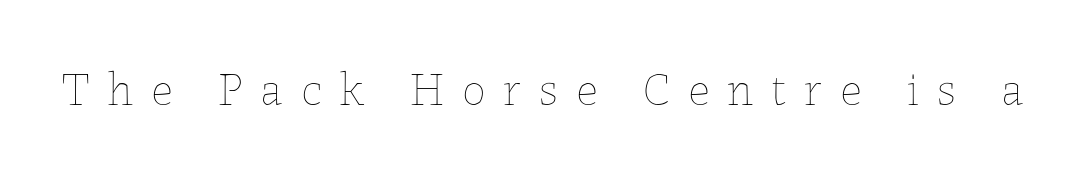
Nope, not italic — everything's standing straight. Stems here are at most as thick as an everyday book face. Characters follow at a spacing far wider than the type designer built in. A typesetter would call this proportional, since set widths differ per character. The area under the type is left untouched.
